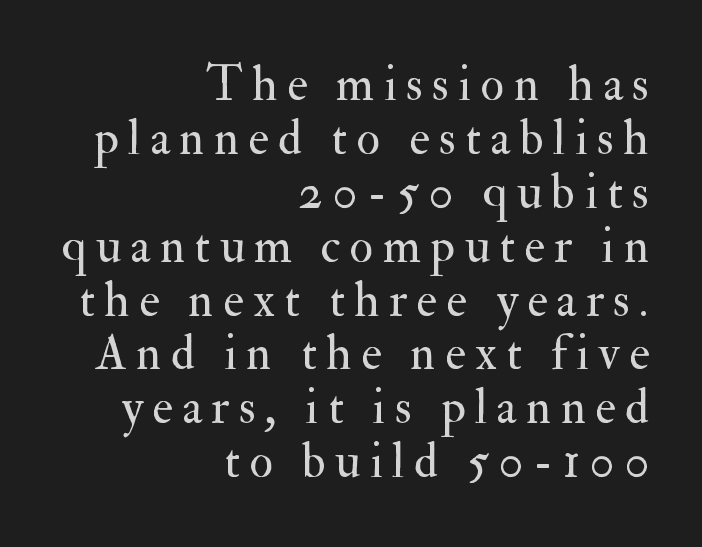
The image shows 49 px regular-weight serif type, upright; set right-aligned, tight line spacing (1.1x), not underlined; medium stroke contrast and a small x-height.
